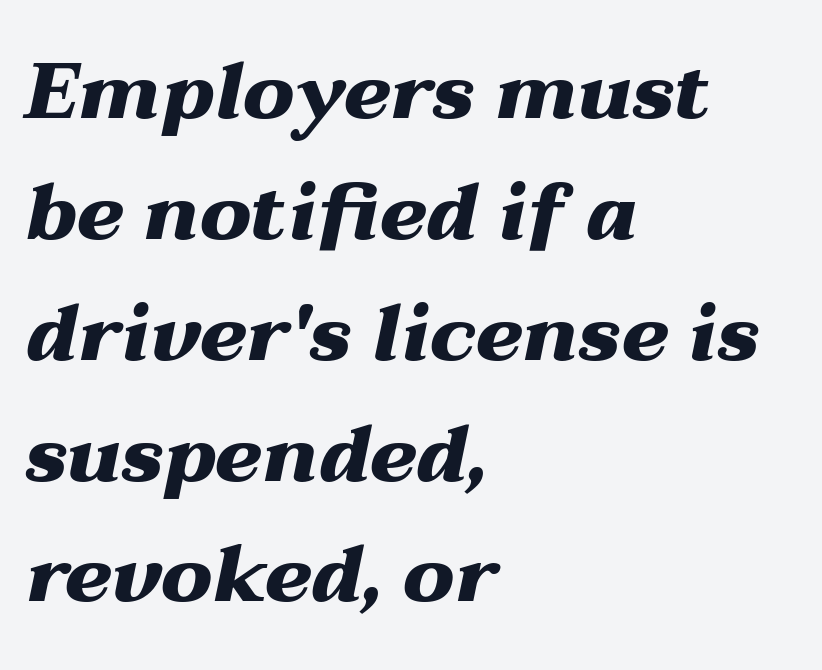
This rendering features lettering with no underline. Tracking value appears to be zero — textbook default spacing. Horizontally, the lines are justified to the leading edge only. Character widths vary here, with narrow letters taking less room than wide ones.
